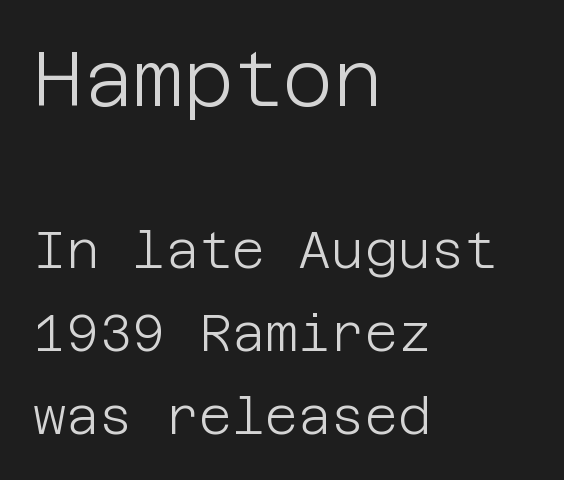
The face used here appears at its bigger size in the upper chunk. Typographically, this falls in the sans-serif category. The string is rendered with underlining switched off. No extra tracking has been applied to these lines.
